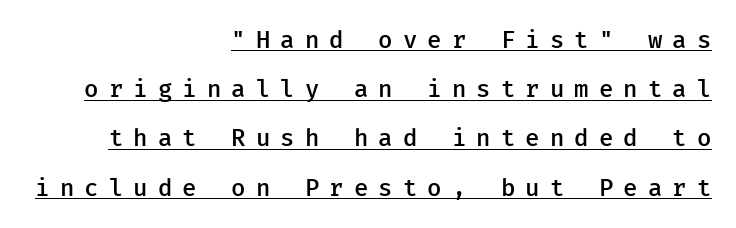
{"italic": "no", "bold": "semi", "underline": "yes", "align": "right", "line_spacing": "loose", "line_spacing_ratio": 2.05, "letter_spacing": "wide", "letter_spacing_em": 0.42, "glyph_px": 24}
